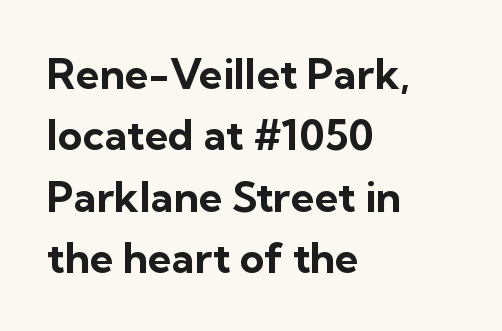
The image shows 42 px bold sans-serif type, upright; set left-aligned, normal line spacing (1.46x), normal letter spacing, not underlined; low stroke contrast and a medium x-height.
